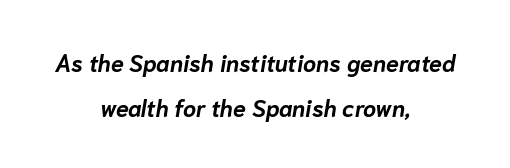
{"italic": "yes", "lean": "right", "slant_degrees": 10, "bold": "yes", "underline": "no", "align": "center", "line_spacing": "loose", "line_spacing_ratio": 1.95, "letter_spacing": "normal", "letter_spacing_em": 0.0, "glyph_px": 23}
